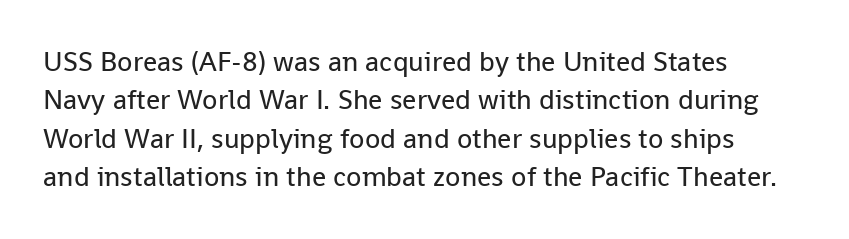
The image shows 28 px regular-weight sans-serif type, upright; set left-aligned, normal line spacing (1.37x), normal letter spacing, not underlined; low stroke contrast and a medium x-height.
